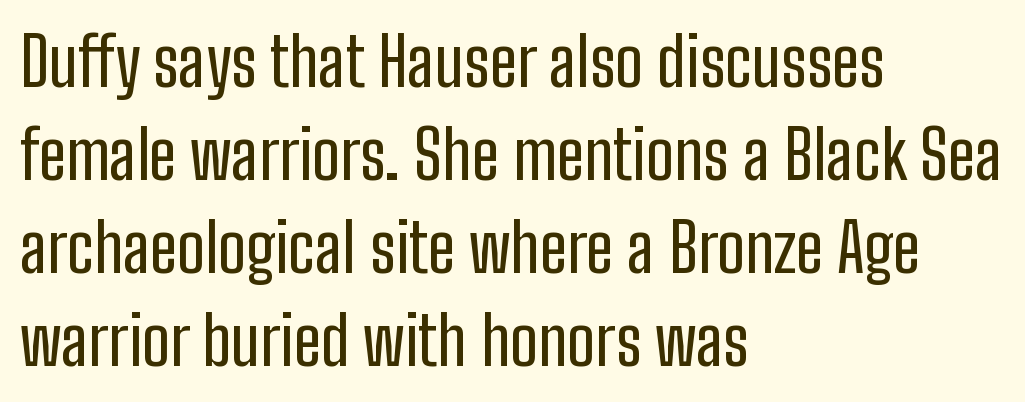
Q: Is the text italic (slanted)? A: No, it is upright.
Q: Is the typeface a serif or a sans-serif typeface? A: Sans-serif.
Q: Is the text underlined? A: No.
Q: How is the paragraph aligned? A: Left-aligned.
Q: Is the spacing between letters normal or unusually wide? A: Normal.
Q: Is the spacing between lines tight, normal or loose? A: Normal.
Q: Width (condensed, normal, or wide)? A: Condensed.
Q: Stroke contrast? A: Low.
Q: x-height? A: Medium.
Q: Monospaced? A: No.
